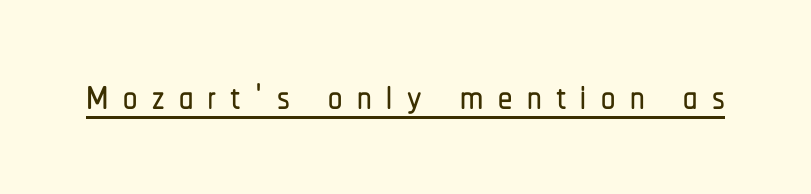
The axis of the letterforms is exactly vertical. Is the letter spacing exaggerated? Yes — the characters are pushed far apart. The face used here is proportionally spaced, like ordinary book or web type. Is this a sans? Yes — the strokes have no serifs. The typesetter has applied underlining to the passage shown.
